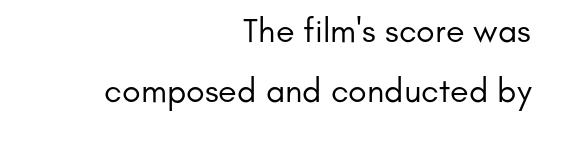
The image shows 34 px regular-weight sans-serif type, upright; set right-aligned, line spacing 1.77x, normal letter spacing, not underlined; low stroke contrast and a small x-height.
